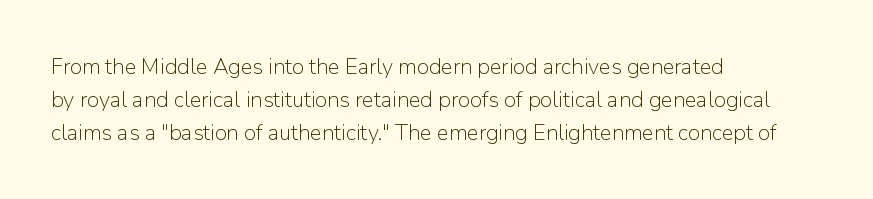
The image shows 22 px text type, upright; set left-aligned, normal line spacing (1.49x), normal letter spacing, not underlined.
